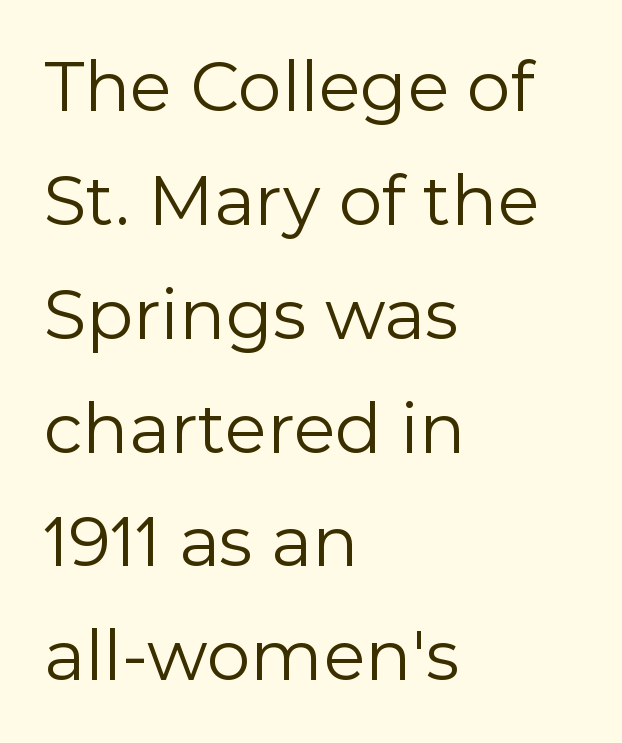
{"serif": "no", "italic": "no", "bold": "no", "weight": "regular", "width": "normal", "x_height": "medium", "monospaced": "no", "underline": "no", "align": "left", "line_spacing": "normal", "line_spacing_ratio": 1.65, "letter_spacing": "normal", "letter_spacing_em": 0.0, "glyph_px": 69}
